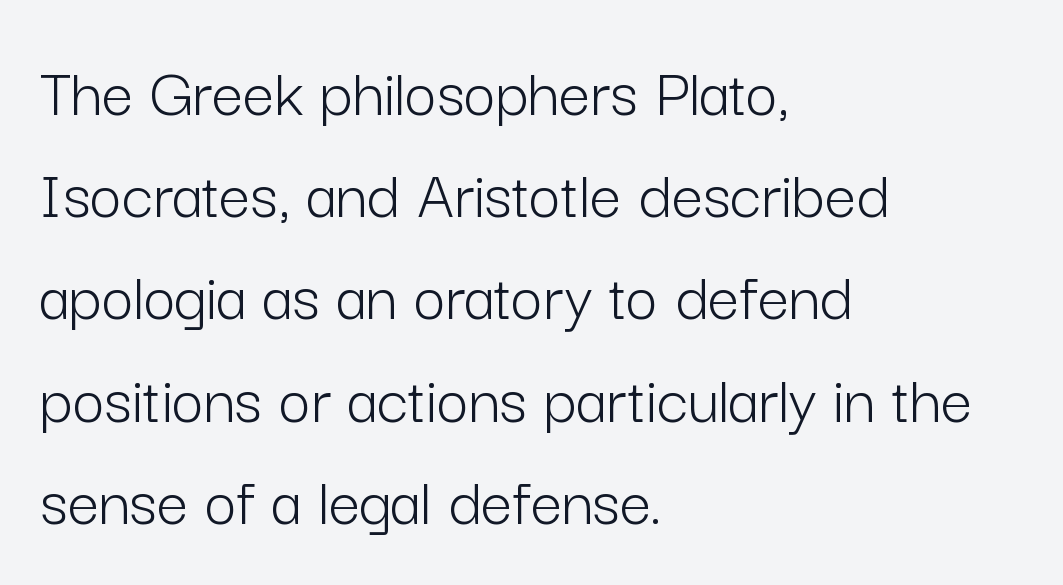
{"serif": "no", "italic": "no", "bold": "no", "weight": "light", "width": "normal", "stroke_contrast": "low", "x_height": "medium", "monospaced": "no", "underline": "no", "align": "left", "line_spacing": "normal", "line_spacing_ratio": 1.46, "letter_spacing": "normal", "letter_spacing_em": 0.0, "glyph_px": 70}
